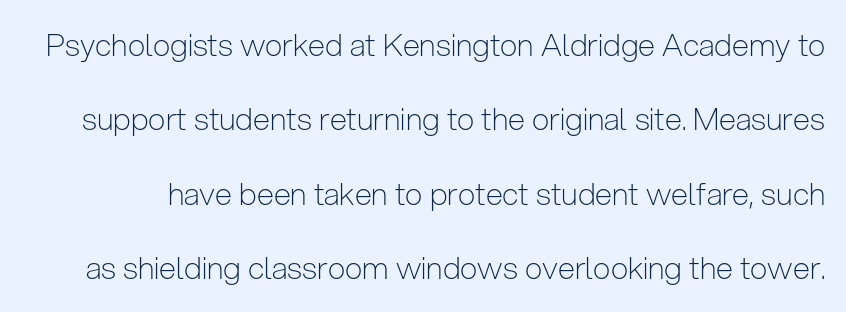
{"serif": "no", "italic": "no", "bold": "no", "weight": "light", "width": "condensed", "stroke_contrast": "low", "x_height": "medium", "monospaced": "no", "underline": "no", "line_spacing": "loose", "line_spacing_ratio": 2.4, "letter_spacing": "normal", "letter_spacing_em": 0.0, "glyph_px": 31}
